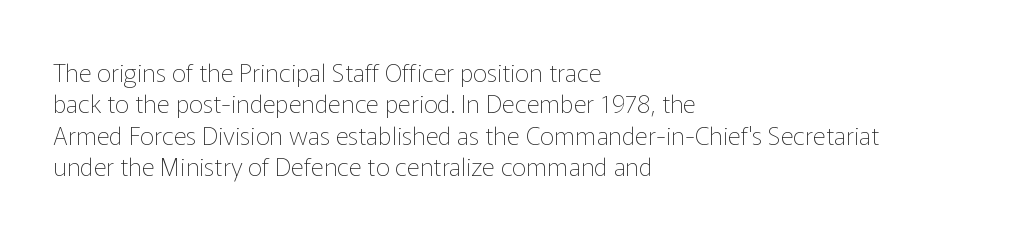
{"italic": "no", "bold": "no", "underline": "no", "align": "left", "line_spacing": "normal", "line_spacing_ratio": 1.26, "letter_spacing": "normal", "letter_spacing_em": 0.0, "glyph_px": 25}
